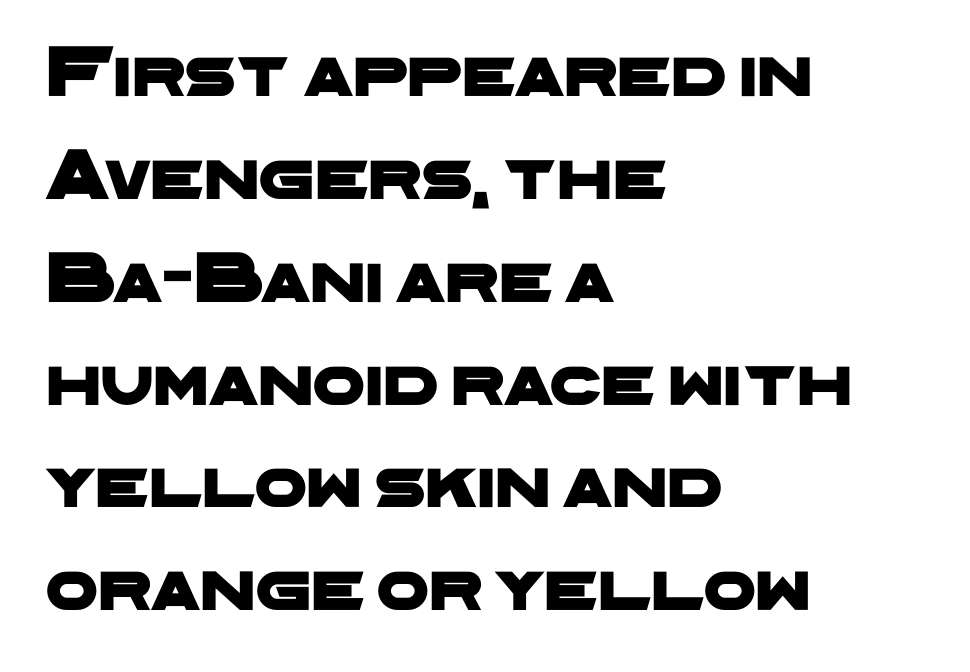
Every row of glyphs begins at an identical x-position on the left. A typesetter would call this leading conventional body-copy spacing. Classification — sans serif. The passage shown has conventional tracking throughout.
